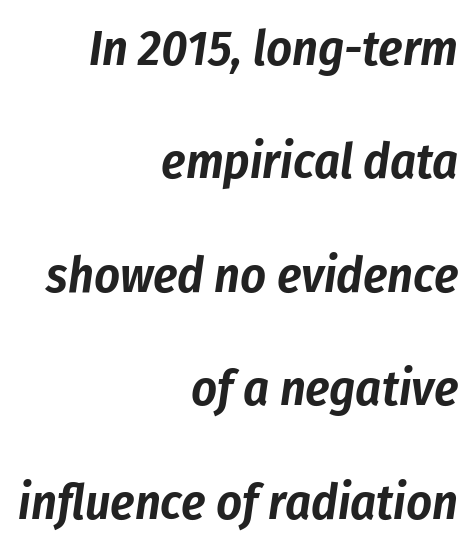
{"italic": "yes", "lean": "right", "slant_degrees": 8, "width": "condensed", "stroke_contrast": "low", "x_height": "medium", "monospaced": "no", "underline": "no", "align": "right", "line_spacing": "loose", "line_spacing_ratio": 2.27, "letter_spacing": "normal", "letter_spacing_em": 0.0, "glyph_px": 50}
